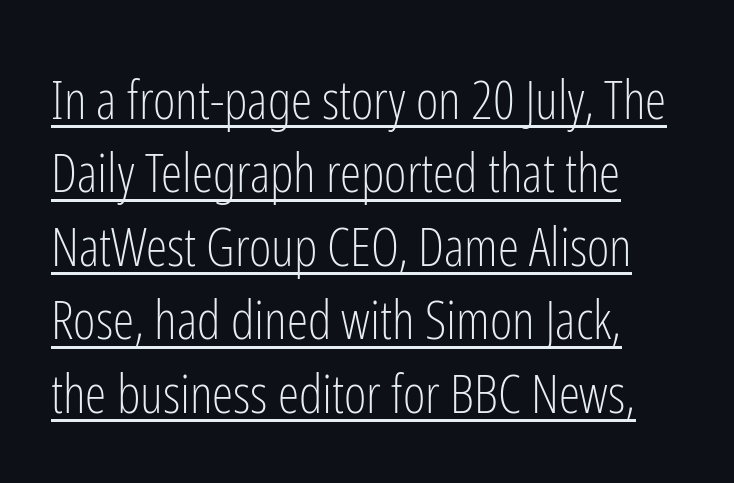
Q: Is the text bold? A: No.
Q: Is the text italic (slanted)? A: No, it is upright.
Q: Is the typeface a serif or a sans-serif typeface? A: Sans-serif.
Q: Is the text underlined? A: Yes.
Q: Is the spacing between letters normal or unusually wide? A: Normal.
Q: Is the spacing between lines tight, normal or loose? A: Normal.
Q: Width (condensed, normal, or wide)? A: Condensed.
Q: Stroke contrast? A: Low.
Q: x-height? A: Medium.
Q: Monospaced? A: No.
